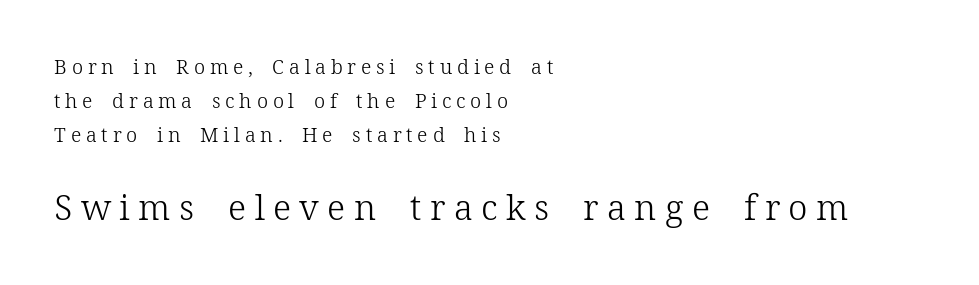
The image shows 35 px light serif type, upright; set left-aligned, line spacing 1.71x, unusually wide letter spacing (+0.24 em), not underlined; the second (bottom) block is 1.75x larger; low stroke contrast and a medium x-height.
